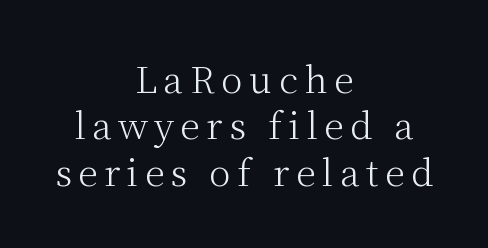
{"serif": "yes", "italic": "no", "bold": "no", "weight": "light", "width": "normal", "stroke_contrast": "medium", "x_height": "medium", "monospaced": "no", "underline": "no", "align": "center", "line_spacing": "normal", "line_spacing_ratio": 1.29, "glyph_px": 36}
